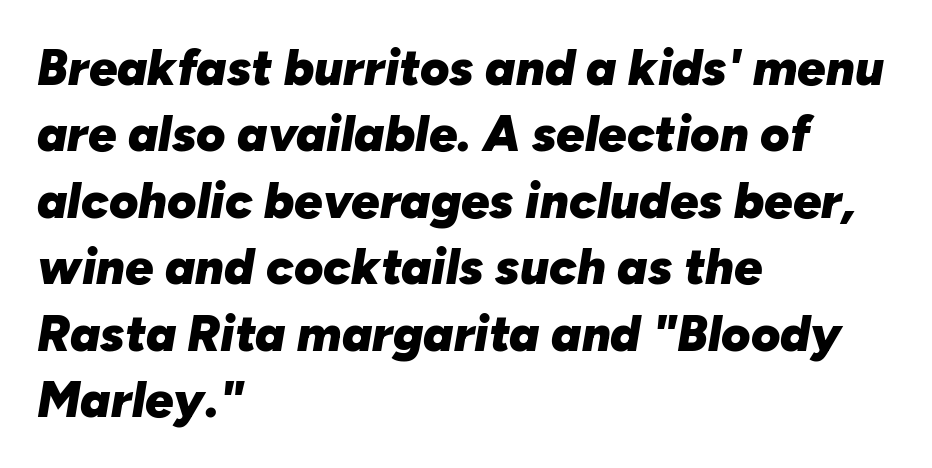
Rows of type keep a routine distance in the vertical direction. The string is rendered with underlining switched off. The typography opts for an oblique posture over an upright one. Heavy-handed strokes throughout: this text is bold.
